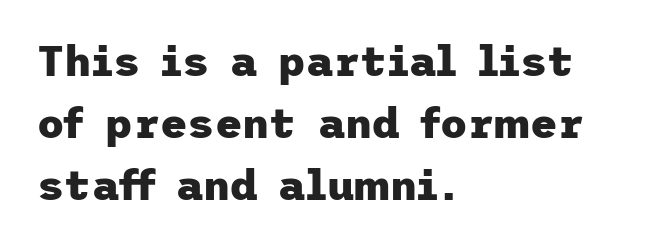
Q: Is the text bold? A: Yes.
Q: Is the text italic (slanted)? A: No, it is upright.
Q: Is the typeface a serif or a sans-serif typeface? A: Sans-serif.
Q: Is the text underlined? A: No.
Q: How is the paragraph aligned? A: Left-aligned.
Q: Is the spacing between letters normal or unusually wide? A: Normal.
Q: Is the spacing between lines tight, normal or loose? A: Normal.
Q: Width (condensed, normal, or wide)? A: Normal.
Q: Stroke contrast? A: Low.
Q: x-height? A: Medium.
